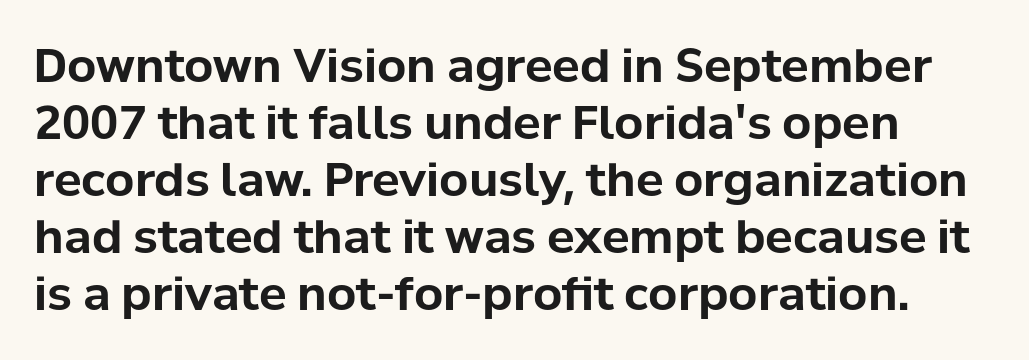
{"serif": "no", "italic": "no", "bold": "yes", "weight": "bold", "width": "normal", "stroke_contrast": "low", "x_height": "medium", "monospaced": "no", "underline": "no", "line_spacing_ratio": 1.24, "letter_spacing": "normal", "letter_spacing_em": 0.0, "glyph_px": 46}
